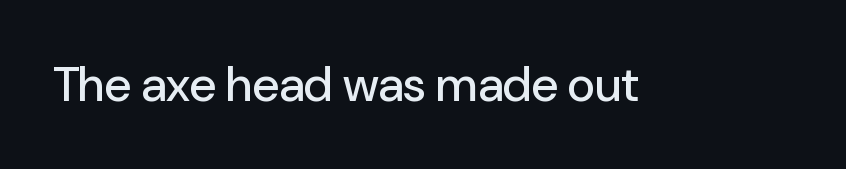
The image shows 48 px sans-serif type, upright; set normal letter spacing, not underlined; low stroke contrast and a medium x-height.
